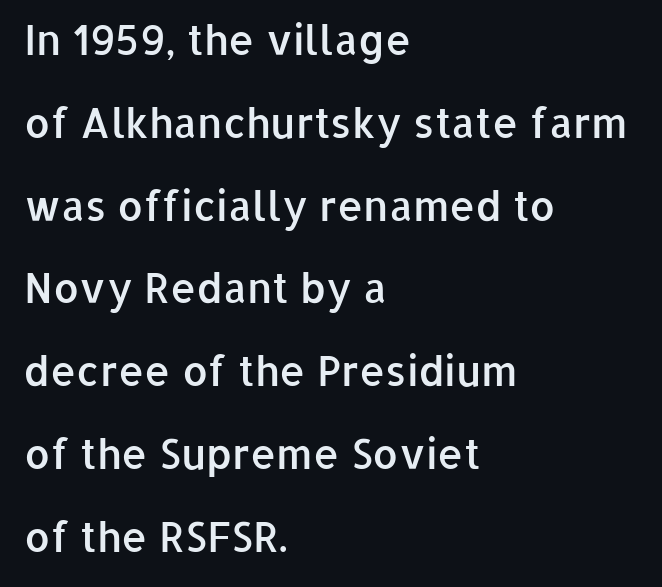
The image shows 41 px semibold sans-serif type, upright; set left-aligned, loose line spacing (2.02x), normal letter spacing, not underlined; low stroke contrast and a medium x-height.
